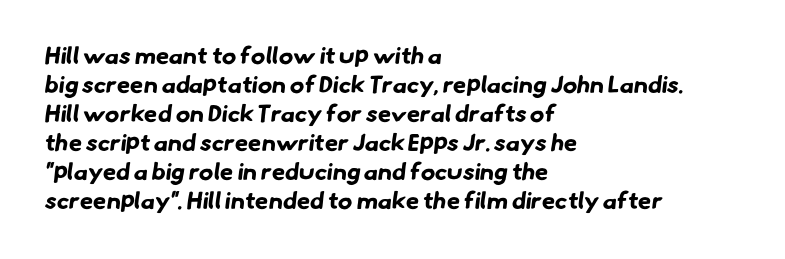
{"bold": "yes", "underline": "no", "align": "left", "line_spacing_ratio": 1.21, "letter_spacing": "normal", "letter_spacing_em": 0.0, "glyph_px": 24}
